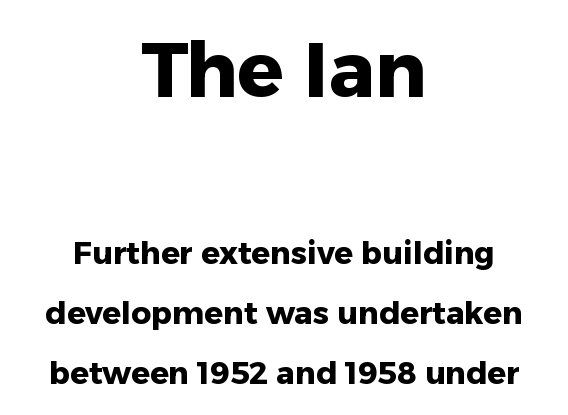
{"serif": "no", "italic": "no", "bold": "yes", "weight": "heavy", "width": "normal", "stroke_contrast": "low", "x_height": "medium", "monospaced": "no", "underline": "no", "align": "center", "line_spacing": "loose", "line_spacing_ratio": 1.94, "letter_spacing": "normal", "letter_spacing_em": 0.0, "larger_block": "first", "size_ratio": 2.48, "glyph_px": 77}
